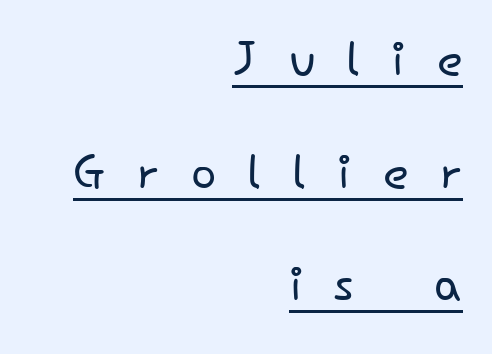
Loose tracking; the words dissolve into strings of separated letters. Tall strokes in this sample are plumb rather than angled. The characters display no serif detailing; their extremities are plain. Note the varied advance widths — an 'i' is clearly narrower than an 'm'.
